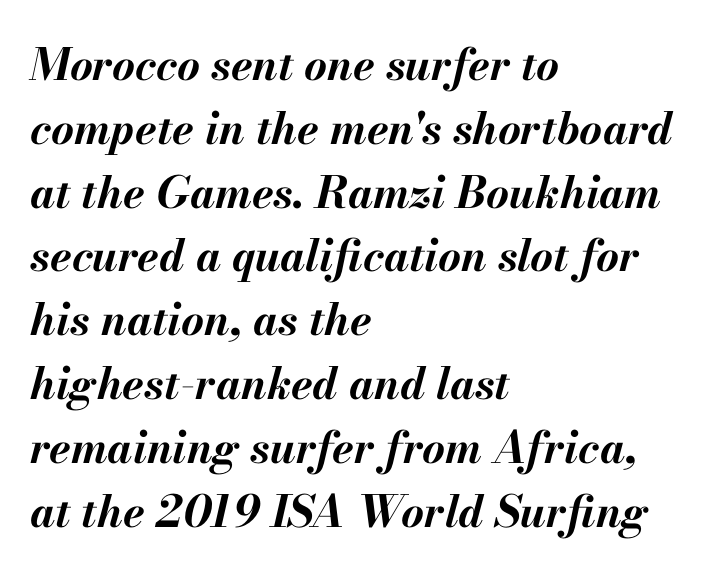
{"italic": "yes", "lean": "right", "slant_degrees": 13, "bold": "yes", "weight": "bold", "width": "normal", "stroke_contrast": "medium", "x_height": "small", "monospaced": "no", "underline": "no", "align": "left", "line_spacing": "normal", "line_spacing_ratio": 1.45, "letter_spacing": "normal", "letter_spacing_em": 0.0, "glyph_px": 44}
